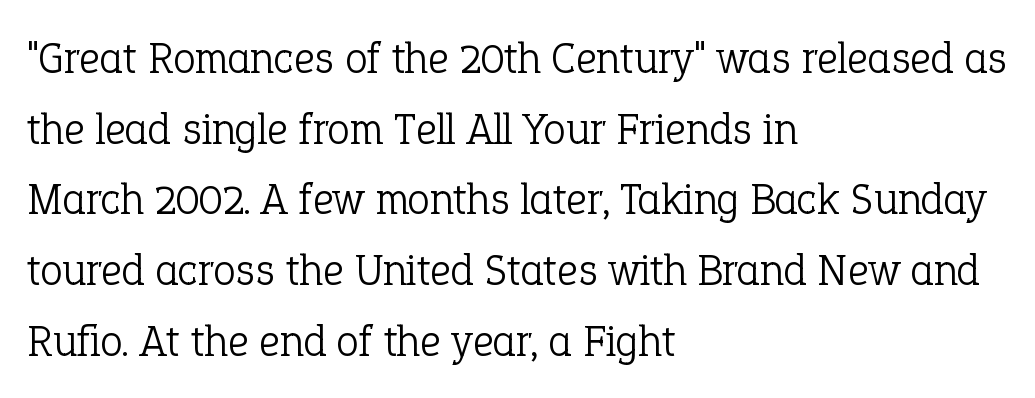
The image shows 45 px light serif type, upright; set left-aligned, normal line spacing (1.57x), normal letter spacing, not underlined; low stroke contrast and a medium x-height.
